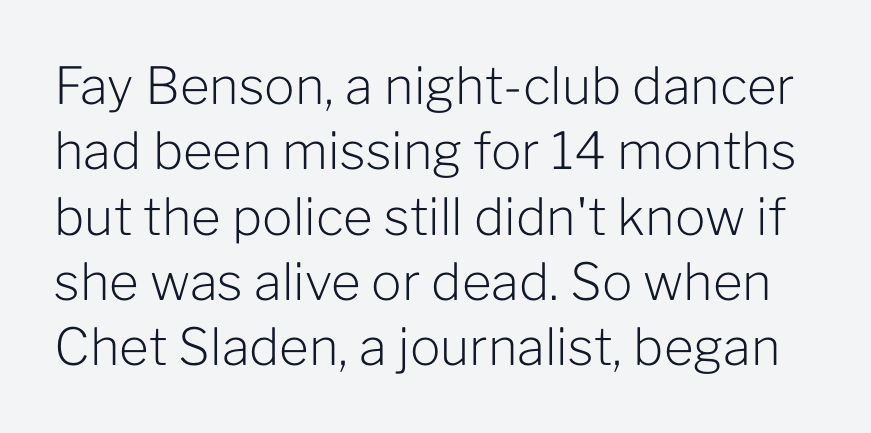
The image shows 51 px light sans-serif type, upright; set normal line spacing (1.28x), normal letter spacing, not underlined; low stroke contrast and a medium x-height.
